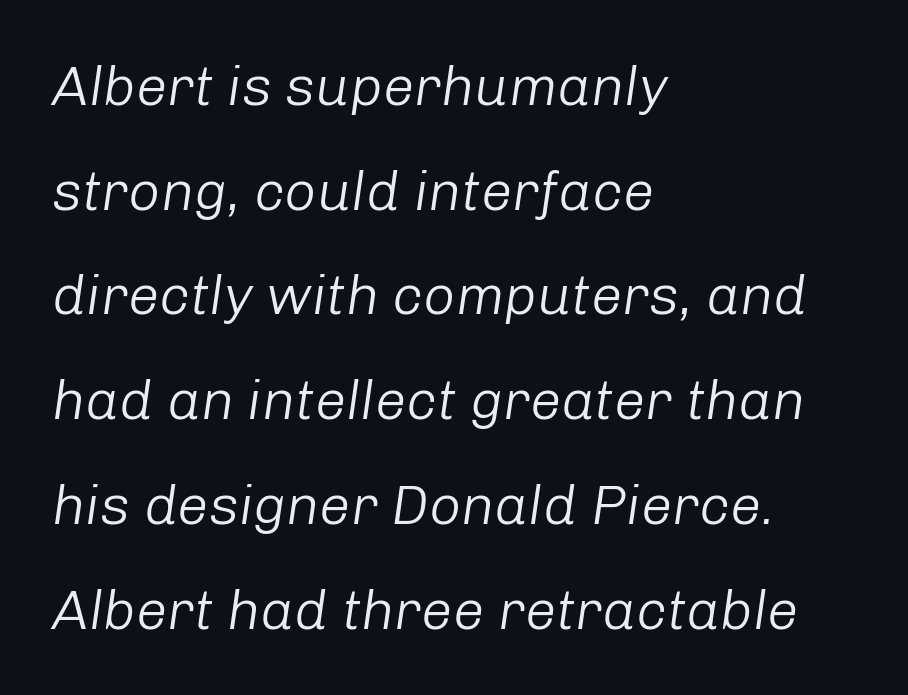
{"italic": "yes", "lean": "right", "slant_degrees": 8, "bold": "no", "weight": "light", "width": "normal", "stroke_contrast": "low", "x_height": "medium", "monospaced": "no", "underline": "no", "align": "left", "line_spacing_ratio": 1.87, "letter_spacing": "normal", "letter_spacing_em": 0.0, "glyph_px": 56}
